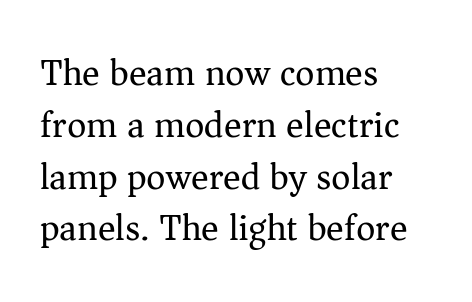
{"serif": "yes", "italic": "no", "bold": "no", "weight": "regular", "width": "normal", "stroke_contrast": "medium", "x_height": "medium", "monospaced": "no", "underline": "no", "align": "left", "line_spacing": "normal", "line_spacing_ratio": 1.4, "letter_spacing": "normal", "letter_spacing_em": 0.0, "glyph_px": 37}
